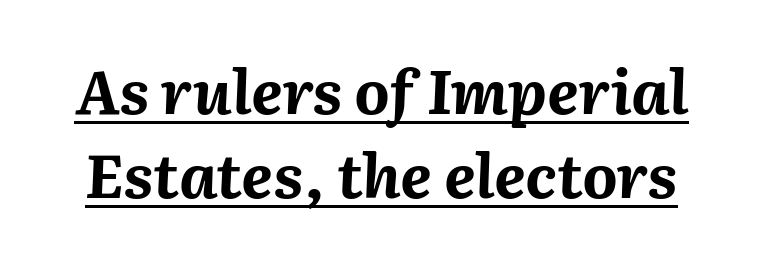
The image shows 61 px bold type, italic (leaning right); set normal line spacing (1.38x), normal letter spacing, underlined; medium stroke contrast and a medium x-height.
